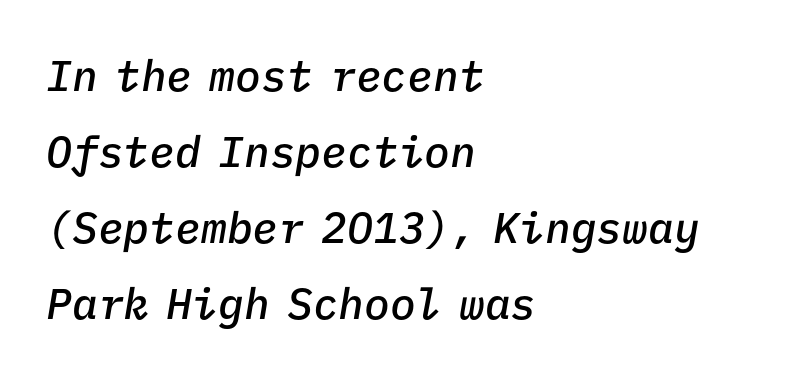
{"italic": "yes", "lean": "right", "slant_degrees": 9, "bold": "semi", "weight": "semibold", "width": "normal", "stroke_contrast": "low", "x_height": "medium", "monospaced": "yes", "underline": "no", "align": "left", "line_spacing_ratio": 1.77, "letter_spacing": "normal", "letter_spacing_em": 0.0, "glyph_px": 43}
